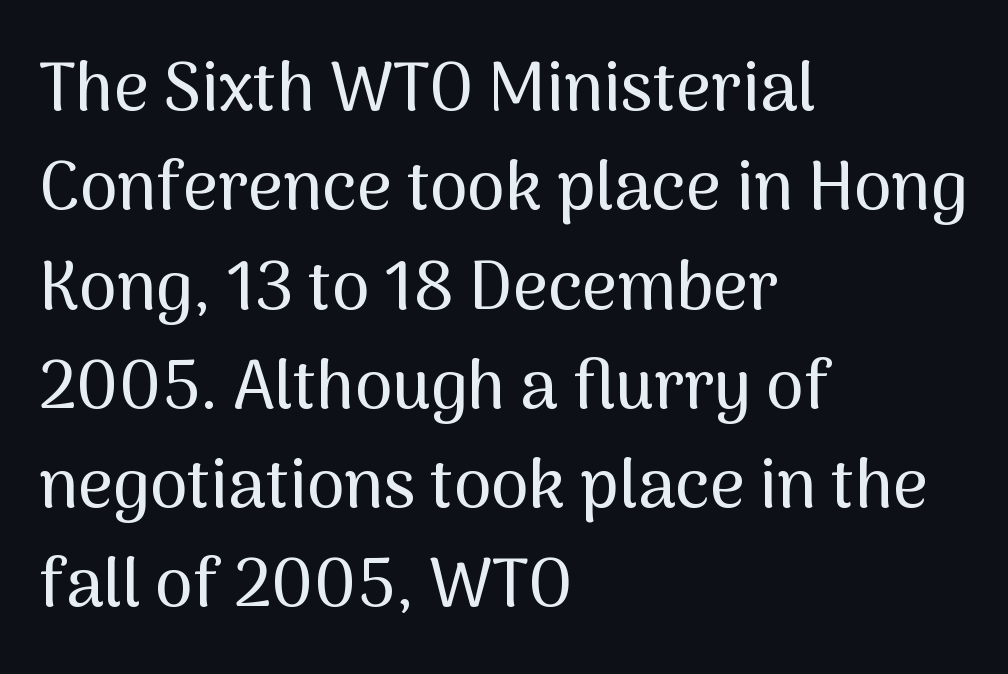
{"serif": "no", "italic": "no", "width": "normal", "stroke_contrast": "medium", "x_height": "medium", "monospaced": "no", "underline": "no", "align": "left", "line_spacing": "normal", "line_spacing_ratio": 1.46, "letter_spacing": "normal", "letter_spacing_em": 0.0, "glyph_px": 68}
